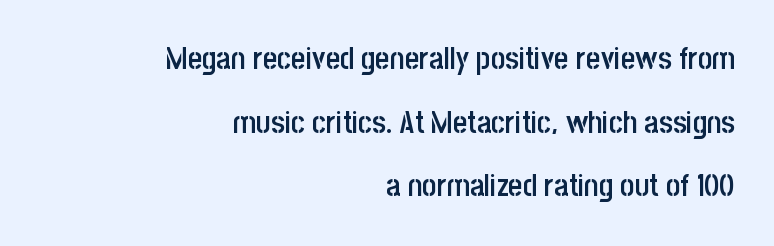
Slightly chunky letters — semibold, I'd say, not full bold. Caption: multi-line text, flush right, ragged left. This sample has the flowing, uneven cadence of proportional lettering. Inter-character spacing is left at the font's built-in metrics. The specimen omits any rule beneath the text block's lines. The font family rendered here belongs to the sans-serif group.
